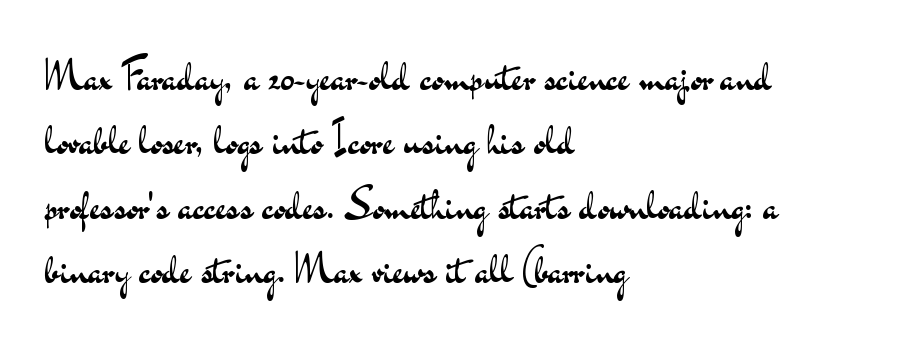
The image shows 42 px regular-weight, wide sans-serif type; set left-aligned, normal line spacing (1.53x), normal letter spacing, not underlined; medium stroke contrast and a small x-height.
